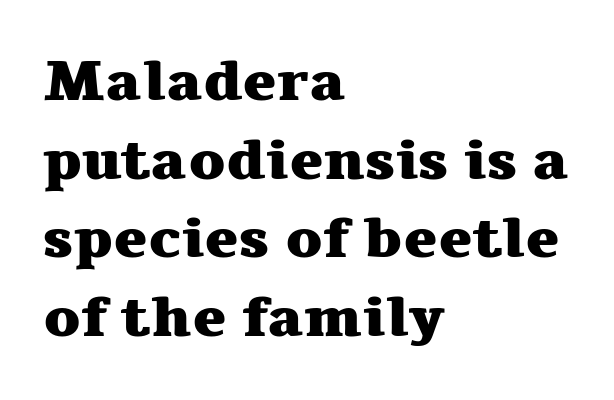
The image shows 57 px heavy, wide serif type, upright; set left-aligned, normal line spacing (1.38x), normal letter spacing, not underlined; medium stroke contrast and a medium x-height.
